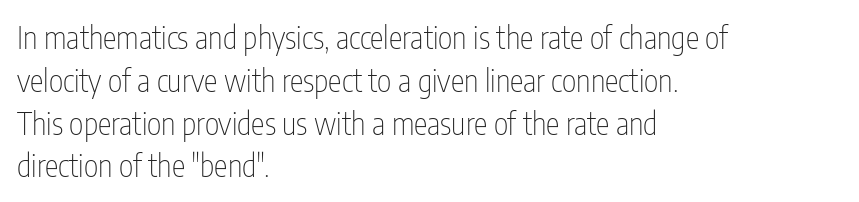
{"serif": "no", "italic": "no", "bold": "no", "weight": "thin", "width": "condensed", "stroke_contrast": "low", "x_height": "medium", "monospaced": "no", "underline": "no", "align": "left", "line_spacing": "normal", "line_spacing_ratio": 1.38, "letter_spacing": "normal", "letter_spacing_em": 0.0, "glyph_px": 31}
